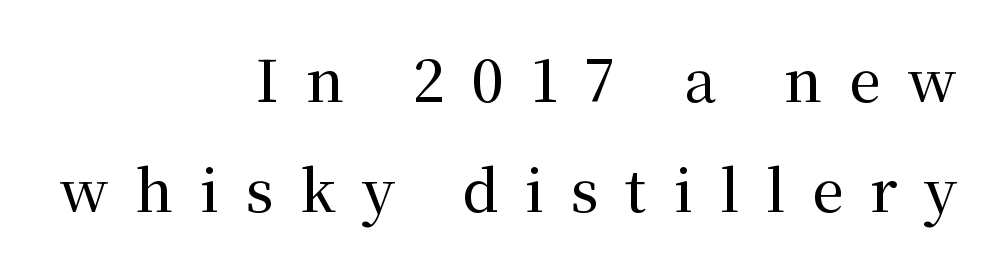
The image shows 57 px serif type, upright; set right-aligned, loose line spacing (1.93x), unusually wide letter spacing (+0.47 em), not underlined; medium stroke contrast and a medium x-height.
